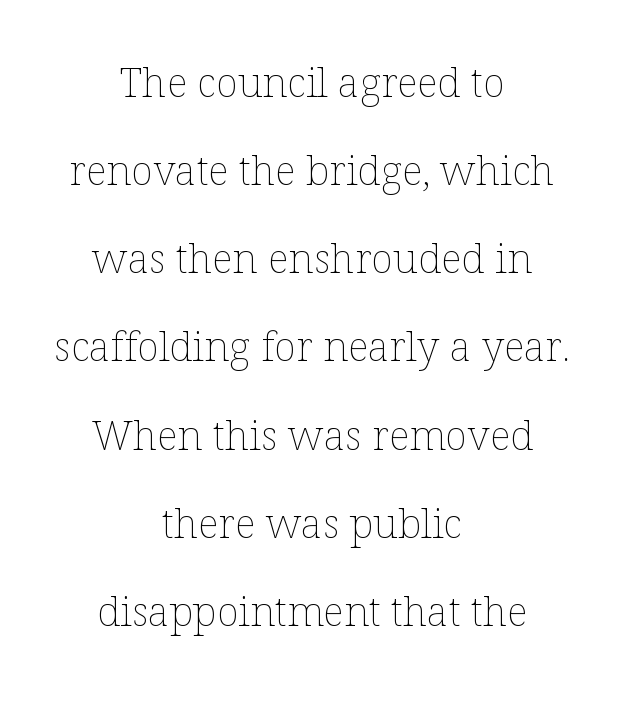
The image shows 41 px thin type, upright; set centered, loose line spacing (2.15x), normal letter spacing, not underlined; low stroke contrast and a medium x-height.
